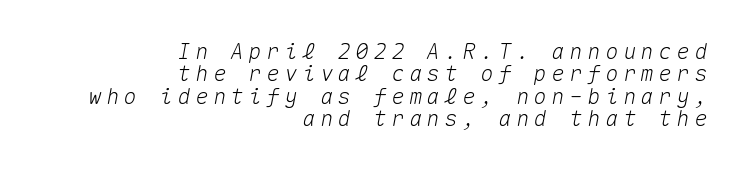
The image shows 22 px text type, italic (leaning right); set right-aligned, tight line spacing (1.02x), unusually wide letter spacing (+0.21 em), not underlined.
